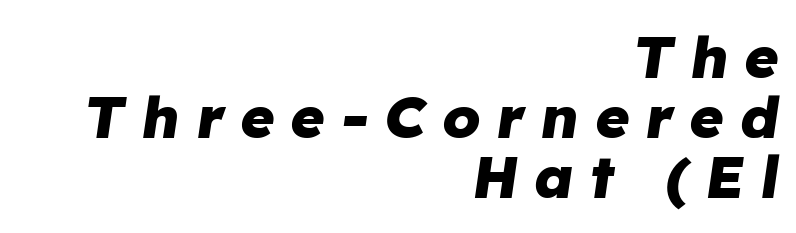
The image shows 59 px heavy type, italic (leaning right); set right-aligned, tight line spacing (1.02x), unusually wide letter spacing (+0.27 em), not underlined; low stroke contrast and a medium x-height.
